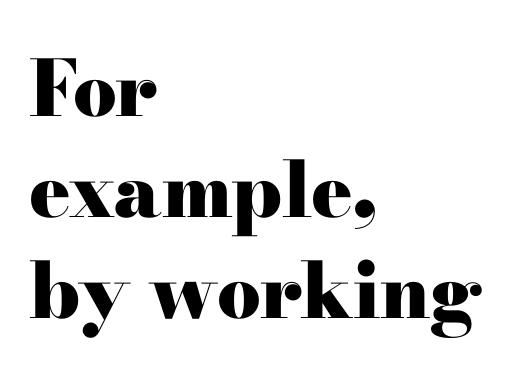
The image shows 77 px heavy, wide serif type, upright; set left-aligned, normal line spacing (1.31x), normal letter spacing, not underlined; high stroke contrast and a small x-height.
